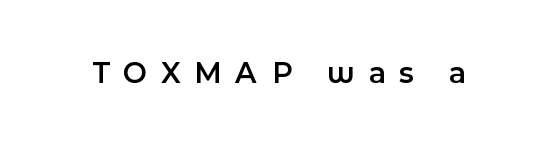
Students, this is semibold: more ink than regular, less than bold. The face used here is proportionally spaced, like ordinary book or web type. Type style note: lacks serifs. The zone under the glyphs is completely vacant. The letterforms stand isolated, each surrounded by extra space. The typography opts for an upright posture over an oblique one.
